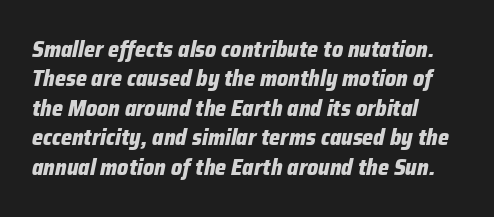
When letters slant like this, we call the style italic. Horizontal alignment here is leftward, the default for most running prose. The typesetting leans heavy: a genuine bold. The space between consecutive lines is moderate.
